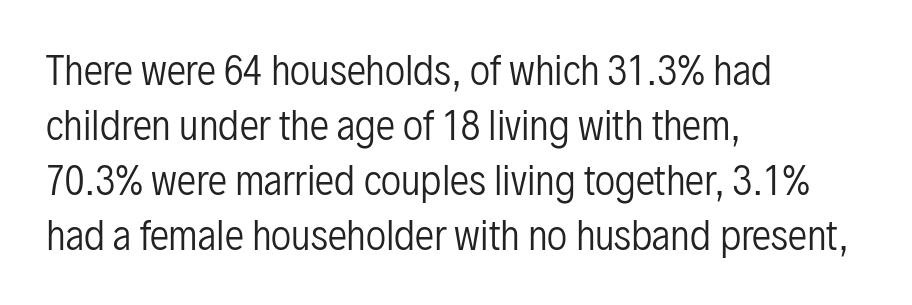
The cut favours lightness, reaching ordinary text weight at its darkest. Upright lettering throughout. The horizontal fit of the characters is conventional and even. Layout note: lines flush left.
